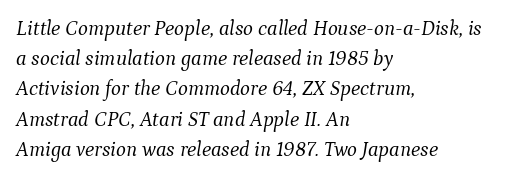
Q: Is the text bold? A: No.
Q: Is the text italic (slanted)? A: Yes, it leans right by about 9 degrees.
Q: Is the text underlined? A: No.
Q: How is the paragraph aligned? A: Left-aligned.
Q: Is the spacing between letters normal or unusually wide? A: Normal.
Q: Is the spacing between lines tight, normal or loose? A: Normal.
